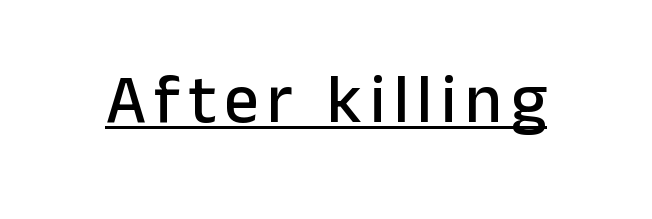
Font category for this specimen: sans-serif. The axis of the letterforms is exactly vertical. Does a line run under the words? Yes, clearly. The letters advance in unequal steps, a hallmark of proportional type.
